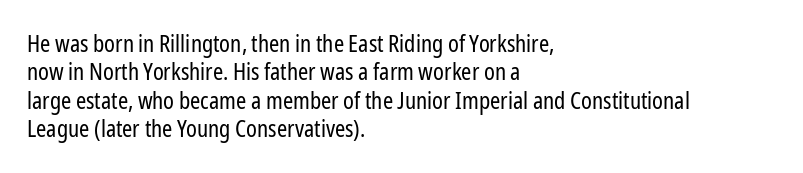
Nobody touched the tracking dial on this one. Visually the block forms a straight wall on the left and a jagged coastline on the right. Posture: upright roman. Beneath every word, the page is bare.
